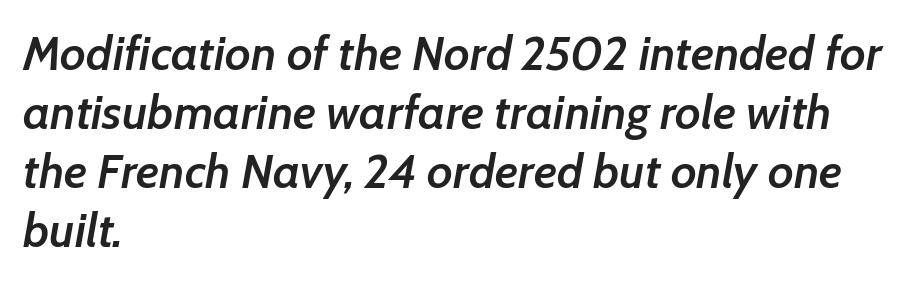
The image shows 48 px semibold type, italic (leaning right); set left-aligned, line spacing 1.23x, normal letter spacing, not underlined; low stroke contrast and a medium x-height.
